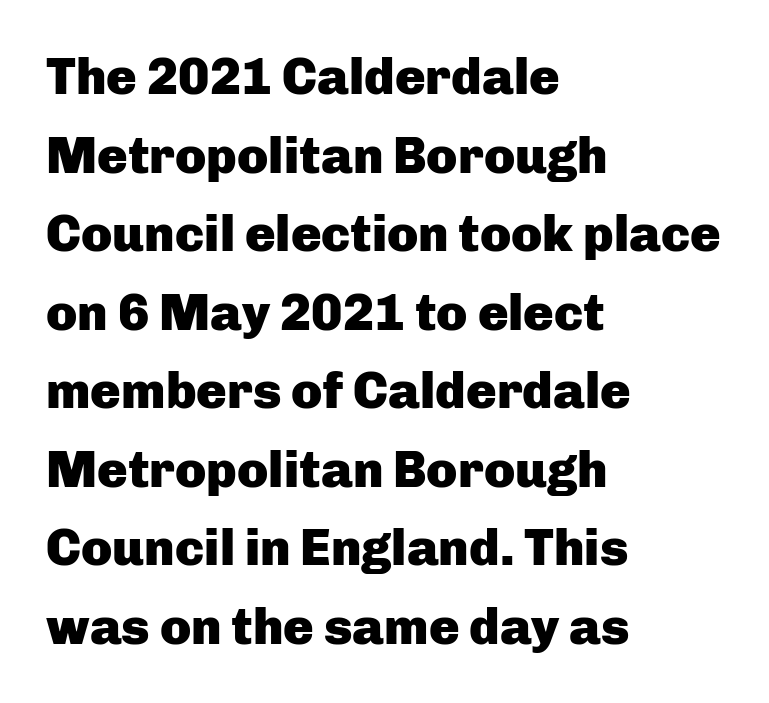
Q: Is the text bold? A: Yes.
Q: Is the text italic (slanted)? A: No, it is upright.
Q: Is the typeface a serif or a sans-serif typeface? A: Sans-serif.
Q: Is the text underlined? A: No.
Q: How is the paragraph aligned? A: Left-aligned.
Q: Is the spacing between letters normal or unusually wide? A: Normal.
Q: Is the spacing between lines tight, normal or loose? A: Normal.
Q: Width (condensed, normal, or wide)? A: Normal.
Q: Stroke contrast? A: Low.
Q: x-height? A: Medium.
Q: Monospaced? A: No.
